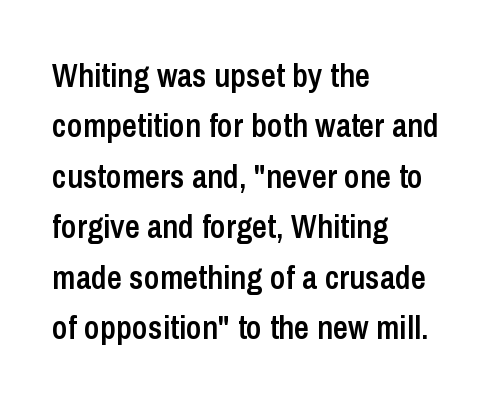
The image shows 33 px semibold, condensed sans-serif type, upright; set left-aligned, normal line spacing (1.53x), normal letter spacing, not underlined; low stroke contrast and a medium x-height.
